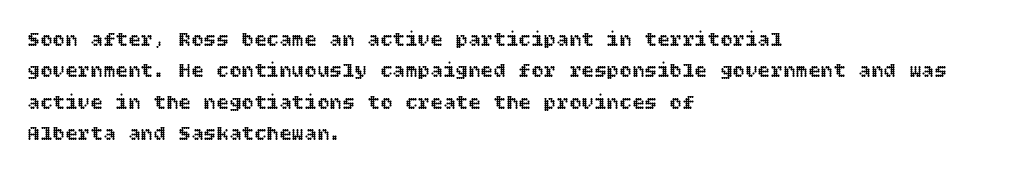
Q: Is the text italic (slanted)? A: No, it is upright.
Q: Is the text underlined? A: No.
Q: How is the paragraph aligned? A: Left-aligned.
Q: Is the spacing between letters normal or unusually wide? A: Normal.
Q: Is the spacing between lines tight, normal or loose? A: Normal.
